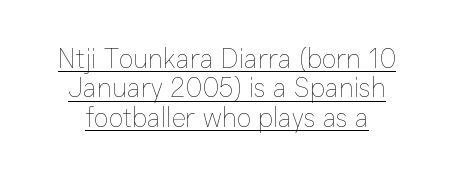
Like a heading marked for emphasis, these lines bear an underscore. Short note: letters normally spaced. Compared with typical paragraphs, the rows here are closer together. Unbolded letterforms with no extra heft. Upright lettering throughout.
